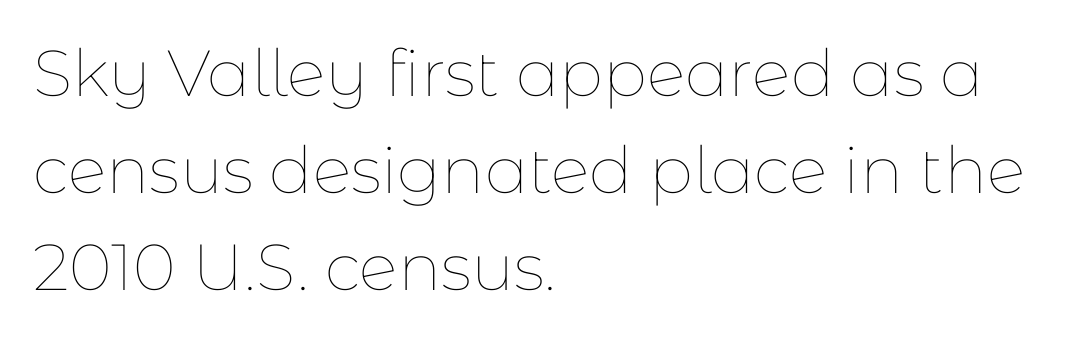
Q: Is the text bold? A: No.
Q: Is the text italic (slanted)? A: No, it is upright.
Q: Is the text underlined? A: No.
Q: How is the paragraph aligned? A: Left-aligned.
Q: Is the spacing between letters normal or unusually wide? A: Normal.
Q: Is the spacing between lines tight, normal or loose? A: Normal.
Q: Width (condensed, normal, or wide)? A: Normal.
Q: Stroke contrast? A: Low.
Q: x-height? A: Medium.
Q: Monospaced? A: No.
